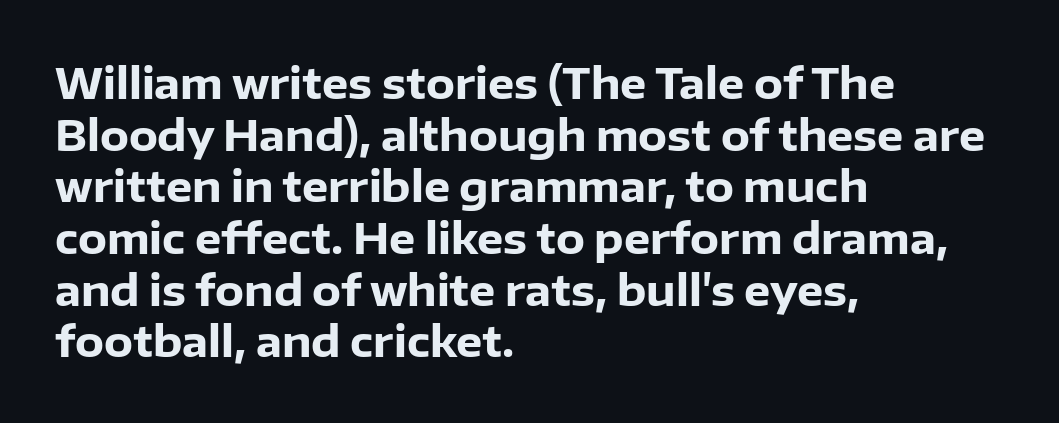
Words appear dense and cohesive because spacing is normal. Check under the words: just untouched page. Type style note: lacks serifs. Think of a printed novel: that variable character pitch is what you see here.
